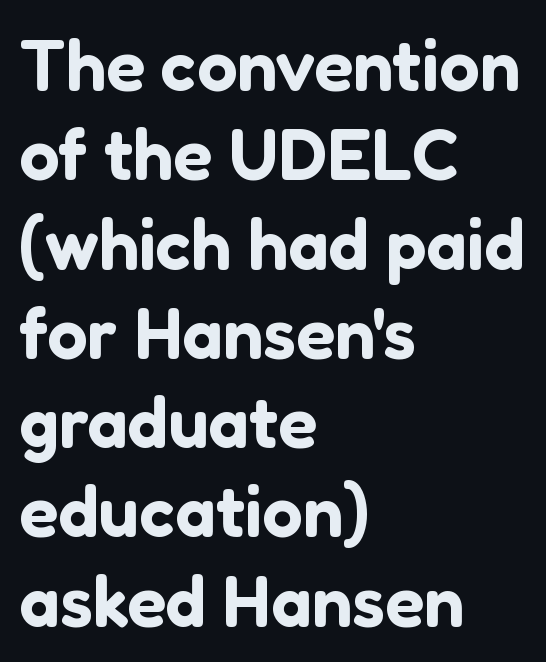
Note the varied advance widths — an 'i' is clearly narrower than an 'm'. Words appear dense and cohesive because spacing is normal. Layout note: lines flush left. Decoration check: the copy has no underline. This rendering employs a face without finishing strokes, i.e., a sans-serif. Style check: upright.
